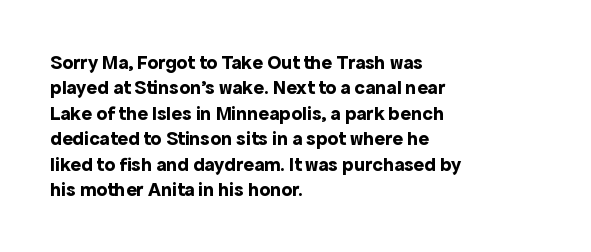
Q: Is the text bold? A: Yes.
Q: Is the text italic (slanted)? A: No, it is upright.
Q: Is the text underlined? A: No.
Q: How is the paragraph aligned? A: Left-aligned.
Q: Is the spacing between letters normal or unusually wide? A: Normal.
Q: Is the spacing between lines tight, normal or loose? A: Normal.
